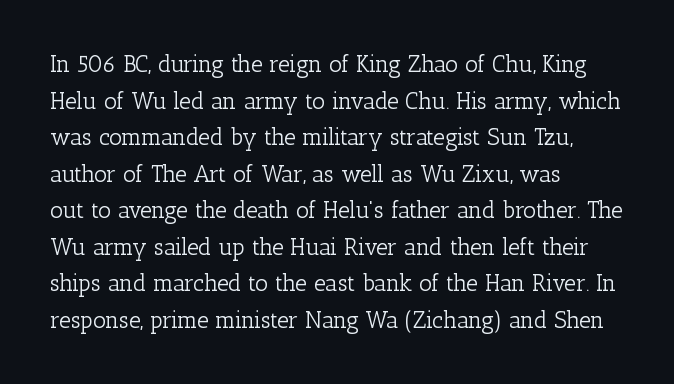
Q: Is the text bold? A: No.
Q: Is the text italic (slanted)? A: No, it is upright.
Q: Is the text underlined? A: No.
Q: How is the paragraph aligned? A: Left-aligned.
Q: Is the spacing between letters normal or unusually wide? A: Normal.
Q: Is the spacing between lines tight, normal or loose? A: Normal.
